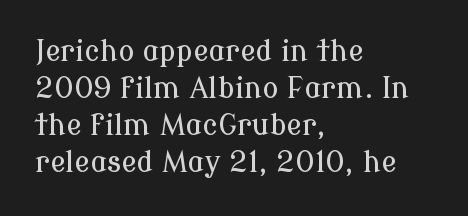
Descender tails drop into unmarked territory. Honestly, the row spacing looks completely unremarkable. Inter-character spacing is left at the font's built-in metrics. You could not count columns in this text — the font is proportionally spaced. Is the block centered? No — it sits flush against the left margin.
